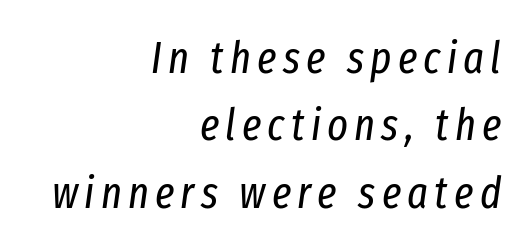
{"italic": "yes", "lean": "right", "slant_degrees": 8, "bold": "no", "weight": "regular", "width": "condensed", "stroke_contrast": "low", "x_height": "medium", "monospaced": "no", "underline": "no", "align": "right", "line_spacing": "normal", "line_spacing_ratio": 1.53, "glyph_px": 44}
